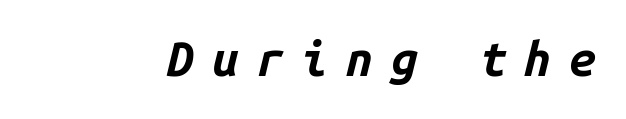
Q: Is the text bold? A: Yes.
Q: Is the text italic (slanted)? A: Yes, it leans right by about 14 degrees.
Q: Is the text underlined? A: No.
Q: Is the spacing between letters normal or unusually wide? A: Unusually wide.
Q: Width (condensed, normal, or wide)? A: Normal.
Q: Stroke contrast? A: Low.
Q: x-height? A: Medium.
Q: Monospaced? A: Yes.
